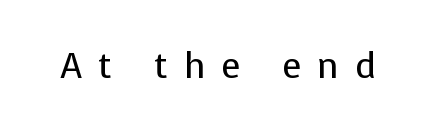
Q: Is the text bold? A: No.
Q: Is the text italic (slanted)? A: No, it is upright.
Q: Is the typeface a serif or a sans-serif typeface? A: Sans-serif.
Q: Is the text underlined? A: No.
Q: Is the spacing between letters normal or unusually wide? A: Unusually wide.
Q: Width (condensed, normal, or wide)? A: Normal.
Q: Stroke contrast? A: Low.
Q: x-height? A: Medium.
Q: Monospaced? A: No.
